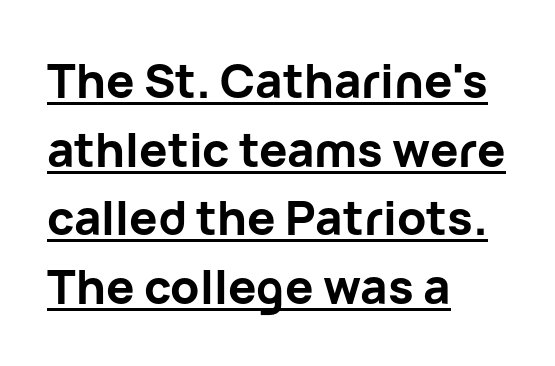
Emphasis by weight is at full strength: bold. Normally led — the rows are evenly, conventionally spaced. The type family on display is of the sans-serif kind. No extra tracking has been applied to these lines. Is the block centered? No — it sits flush against the left margin. Like a heading marked for emphasis, these lines bear an underscore.
